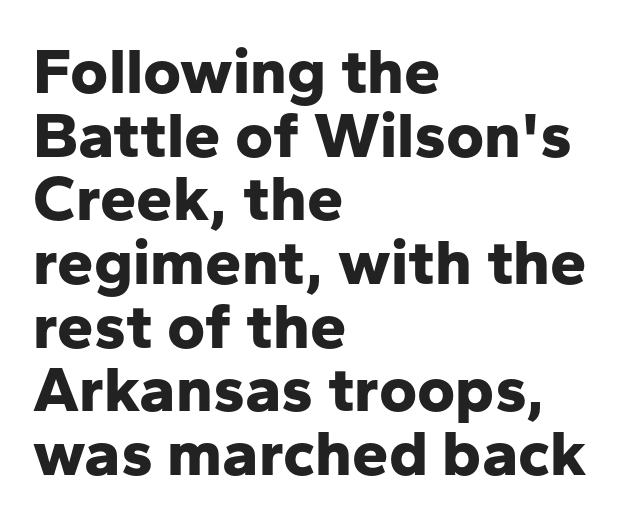
{"serif": "no", "italic": "no", "bold": "yes", "weight": "bold", "width": "normal", "stroke_contrast": "low", "x_height": "medium", "monospaced": "no", "underline": "no", "align": "left", "line_spacing": "tight", "line_spacing_ratio": 0.98, "letter_spacing": "normal", "letter_spacing_em": 0.0, "glyph_px": 65}
